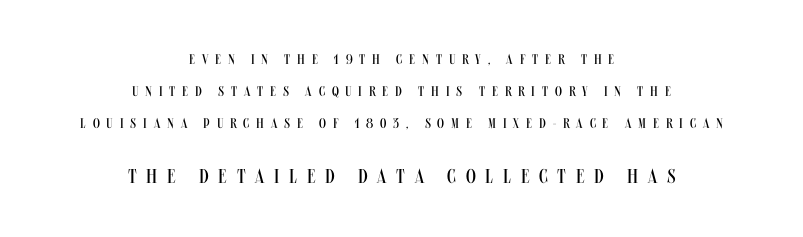
Q: Is the text bold? A: No.
Q: Is the text italic (slanted)? A: No, it is upright.
Q: Is the text underlined? A: No.
Q: How is the paragraph aligned? A: Centered.
Q: Is the spacing between letters normal or unusually wide? A: Unusually wide.
Q: Is the spacing between lines tight, normal or loose? A: Loose.
Q: Which block of text is set in a larger size, the first (top) or the second (bottom)? A: The second (bottom) one.
